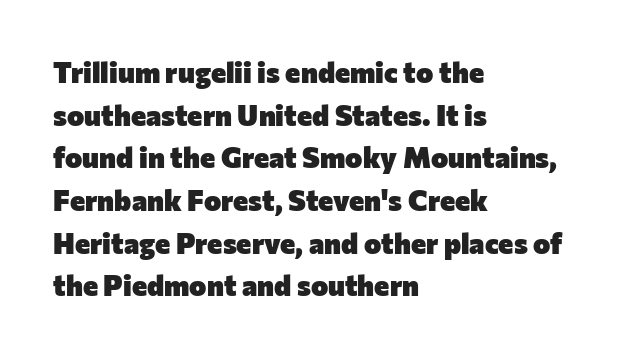
The image shows 29 px heavy sans-serif type, upright; set left-aligned, normal line spacing (1.47x), normal letter spacing, not underlined; low stroke contrast and a medium x-height.
